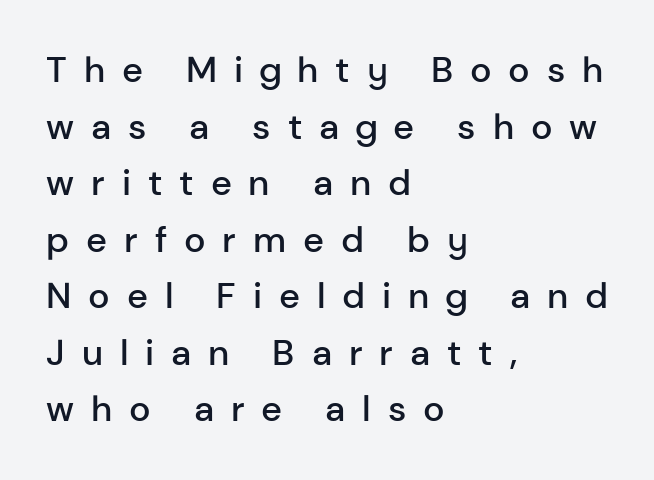
Quick note: underline off. Each letter's strokes conclude bluntly, with no projecting serifs. The face used here is a semibold: visibly heavier than regular, lighter than bold. The typesetter chose a ragged-right arrangement here. The type sits square on the baseline with zero lean.
